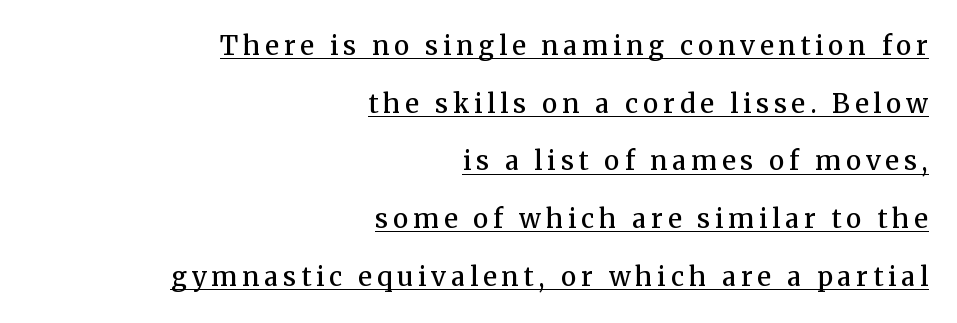
Q: Is the text bold? A: Semi-bold.
Q: Is the text italic (slanted)? A: No, it is upright.
Q: Is the text underlined? A: Yes.
Q: How is the paragraph aligned? A: Right-aligned.
Q: Is the spacing between lines tight, normal or loose? A: Loose.
